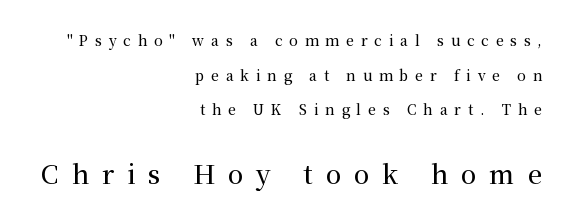
{"italic": "no", "underline": "no", "align": "right", "line_spacing": "loose", "line_spacing_ratio": 2.48, "letter_spacing": "wide", "letter_spacing_em": 0.49, "larger_block": "second", "size_ratio": 1.86, "glyph_px": 26}
